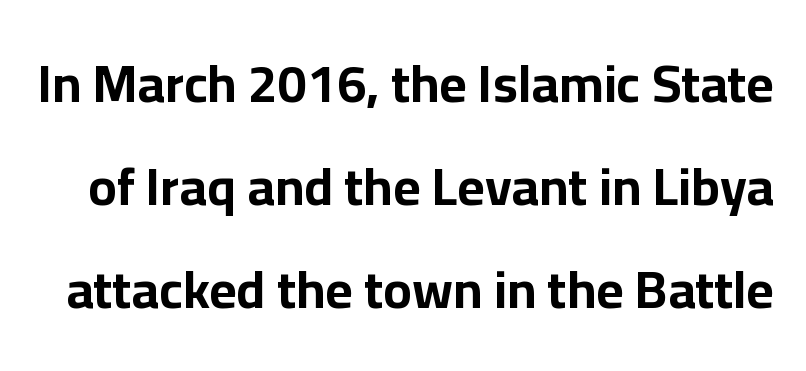
Strokes here are thick enough to call this a true bold. Tall strokes in this sample are plumb rather than angled. The space directly below the letters is spotless. Varying glyph widths throughout — classic text-font behaviour. You can tell from the bare stems that sans-serif type was used.
